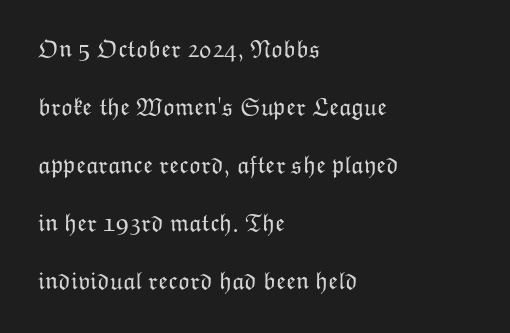
Q: Is the text bold? A: No.
Q: Is the text italic (slanted)? A: No, it is upright.
Q: Is the text underlined? A: No.
Q: How is the paragraph aligned? A: Left-aligned.
Q: Is the spacing between letters normal or unusually wide? A: Normal.
Q: Is the spacing between lines tight, normal or loose? A: Loose.
